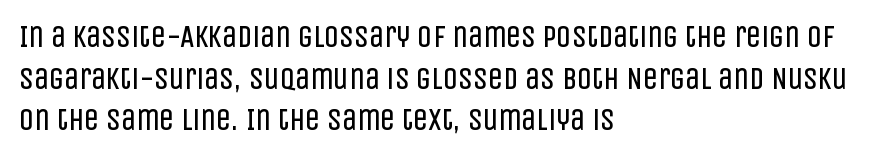
The image shows 30 px regular-weight, condensed sans-serif type, upright; set left-aligned, normal line spacing (1.39x), normal letter spacing, not underlined; low stroke contrast and a large x-height.
